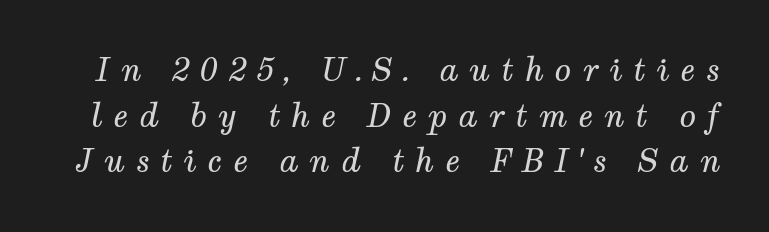
No word sits above an underline. Does the lettering tilt? It does — this is italic. Look at the tracking — it's clearly loosened, letters drifting apart. Do the characters align in a grid? No, the font is proportional. Is this a heavy cut? Hardly; it is regular or lighter. Reading down the column, the eye jumps a familiar distance to each next line.
